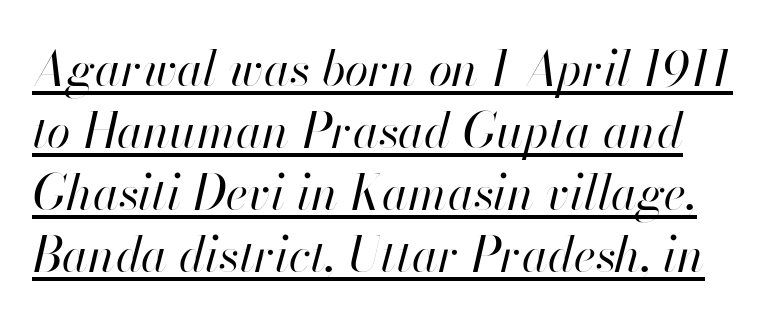
{"italic": "yes", "lean": "right", "slant_degrees": 13, "bold": "no", "weight": "regular", "width": "normal", "stroke_contrast": "high", "x_height": "small", "monospaced": "no", "underline": "yes", "line_spacing": "normal", "line_spacing_ratio": 1.29, "letter_spacing": "normal", "letter_spacing_em": 0.0, "glyph_px": 48}
